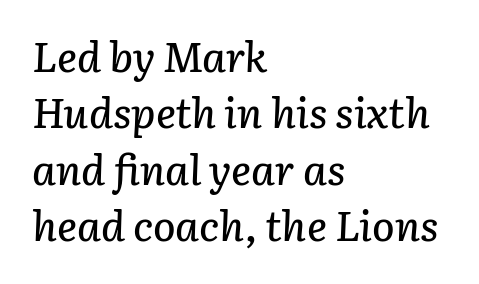
{"italic": "yes", "lean": "right", "slant_degrees": 3, "width": "normal", "stroke_contrast": "low", "x_height": "medium", "monospaced": "no", "underline": "no", "align": "left", "line_spacing": "normal", "line_spacing_ratio": 1.34, "letter_spacing": "normal", "letter_spacing_em": 0.0, "glyph_px": 42}
